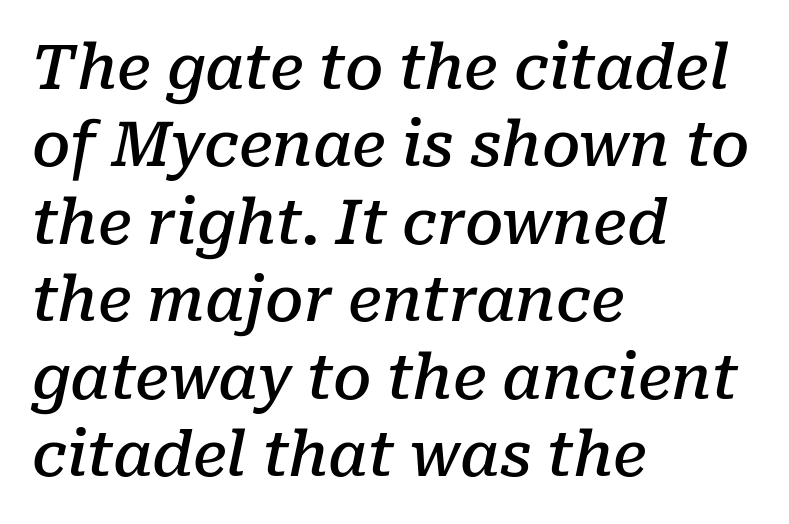
Nobody drew a line under any word here. The letters advance in unequal steps, a hallmark of proportional type. The text block is weighted toward the left margin, trailing off unevenly rightward. To sum up the face: it has serifs. This sample keeps an unexceptional amount of space between lines. Summary of weight: moderately heavy, a semibold.
